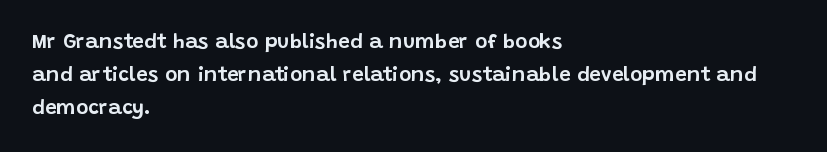
Do the letters lean? They stand straight. You could call the tracking neutral — neither tight nor loose. The passage shown is not underscored anywhere. The ragged edge is on the right, which tells us the setting is flush left. Students, observe: this is what conventionally led text looks like.
